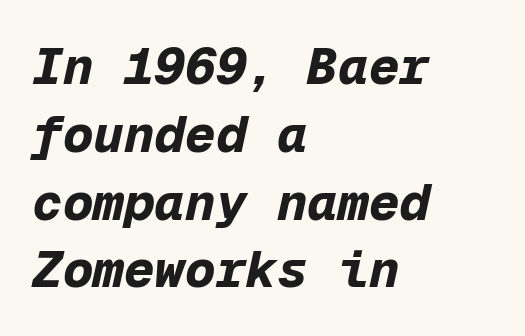
{"italic": "yes", "lean": "right", "slant_degrees": 12, "bold": "yes", "weight": "bold", "width": "normal", "stroke_contrast": "low", "x_height": "medium", "monospaced": "yes", "underline": "no", "align": "left", "line_spacing": "normal", "line_spacing_ratio": 1.33, "letter_spacing": "normal", "letter_spacing_em": 0.0, "glyph_px": 51}
